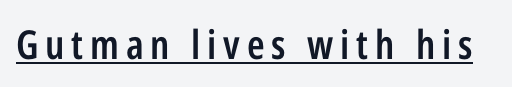
Upright lettering throughout. Stroke terminals: plain, sans-serif. The rendering uses natural spacing where letterforms have individual widths. Notice how a bar underscores the lettering throughout. Moderately thickened strokes mark this as semibold type.
